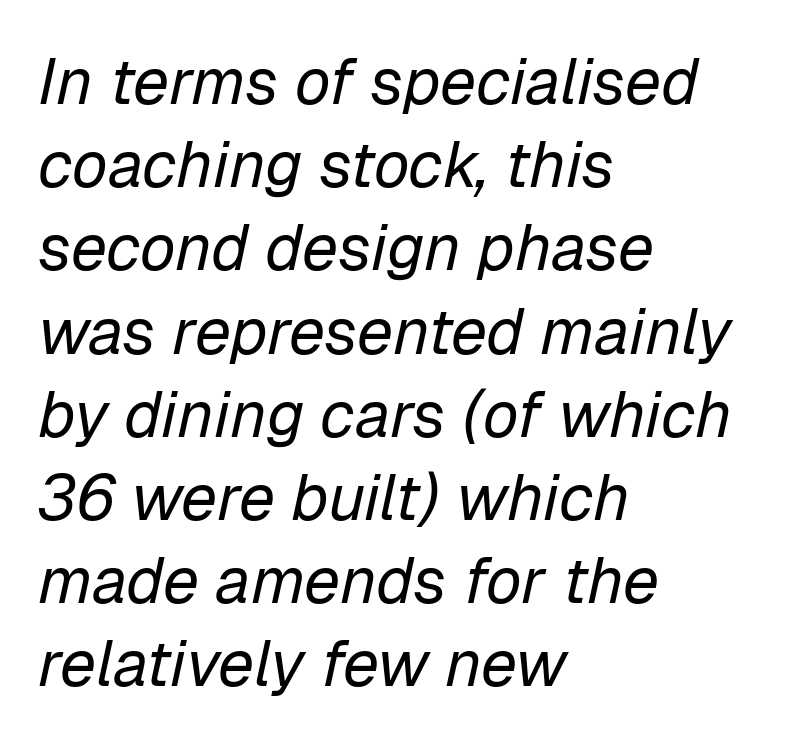
Do the characters align in a grid? No, the font is proportional. The text block is weighted toward the left margin, trailing off unevenly rightward. The cut favours lightness, reaching ordinary text weight at its darkest. Does the leading feel generous? No, just average. Slanted lettering throughout.
